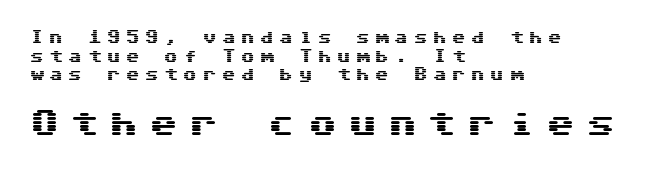
{"serif": "no", "italic": "no", "width": "wide", "stroke_contrast": "medium", "x_height": "medium", "underline": "no", "align": "left", "line_spacing": "normal", "line_spacing_ratio": 1.33, "letter_spacing": "wide", "letter_spacing_em": 0.37, "larger_block": "second", "size_ratio": 2.07, "glyph_px": 29}
